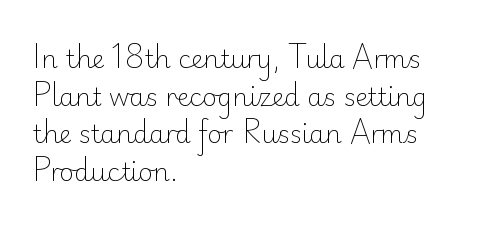
{"italic": "no", "bold": "no", "underline": "no", "align": "left", "line_spacing": "normal", "line_spacing_ratio": 1.51, "letter_spacing": "normal", "letter_spacing_em": 0.0, "glyph_px": 25}
